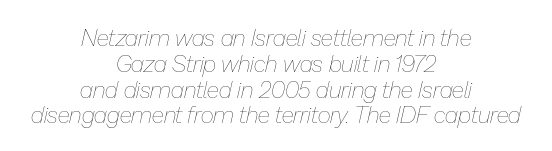
{"italic": "yes", "lean": "right", "slant_degrees": 13, "bold": "no", "underline": "no", "align": "center", "line_spacing": "tight", "line_spacing_ratio": 1.12, "letter_spacing": "normal", "letter_spacing_em": 0.0, "glyph_px": 23}
